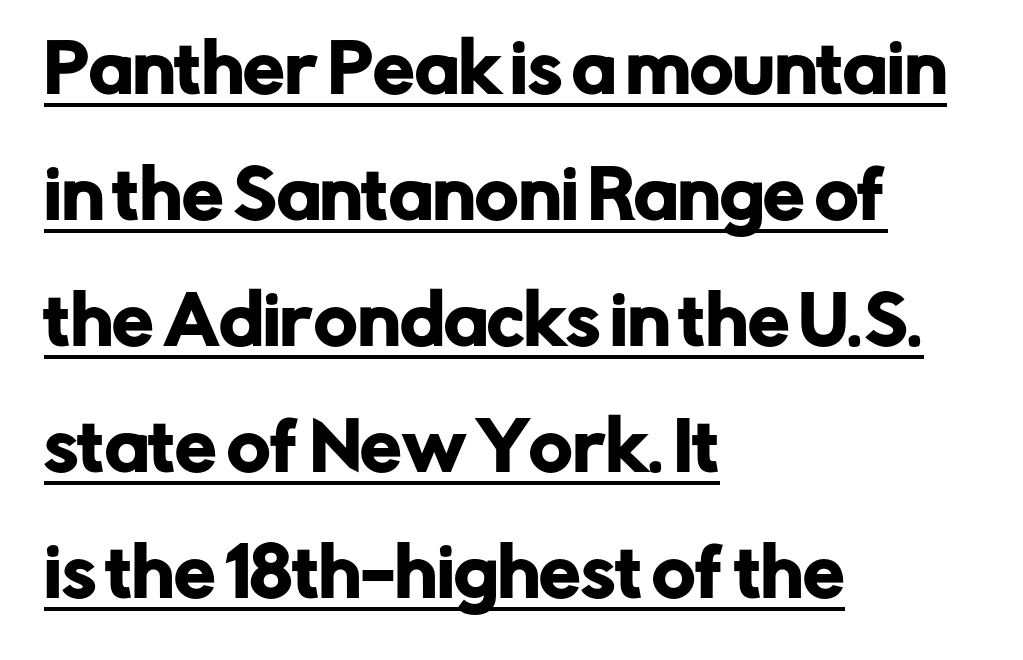
The image shows 66 px sans-serif type, upright; set left-aligned, loose line spacing (1.91x), normal letter spacing, underlined; low stroke contrast and a medium x-height.
